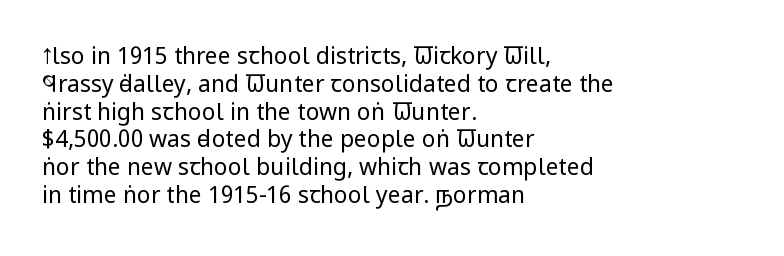
Q: Is the text bold? A: No.
Q: Is the text italic (slanted)? A: No, it is upright.
Q: Is the text underlined? A: No.
Q: How is the paragraph aligned? A: Left-aligned.
Q: Is the spacing between letters normal or unusually wide? A: Normal.
